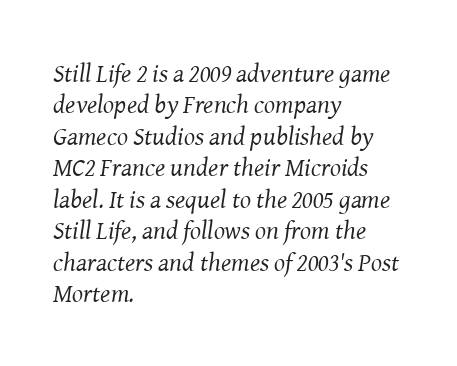
{"italic": "yes", "lean": "right", "slant_degrees": 8, "bold": "no", "underline": "no", "align": "left", "line_spacing_ratio": 1.21, "letter_spacing": "normal", "letter_spacing_em": 0.0, "glyph_px": 26}
